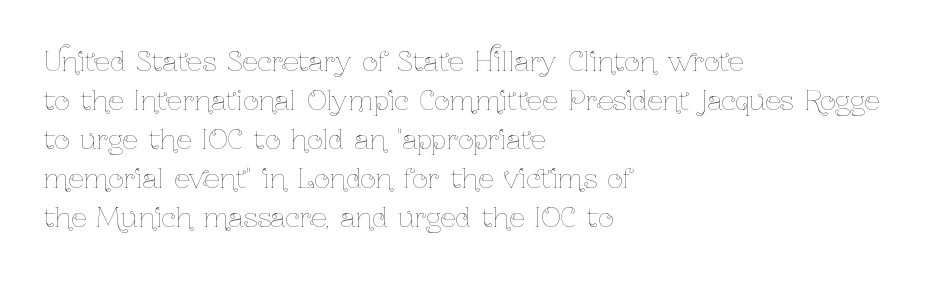
Q: Is the text bold? A: No.
Q: Is the text italic (slanted)? A: No, it is upright.
Q: Is the text underlined? A: No.
Q: How is the paragraph aligned? A: Left-aligned.
Q: Is the spacing between letters normal or unusually wide? A: Normal.
Q: Is the spacing between lines tight, normal or loose? A: Normal.
